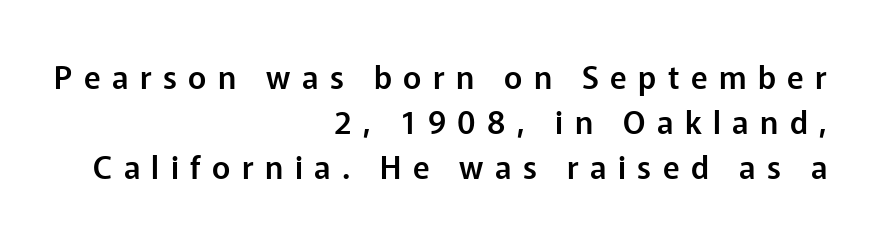
Serif or sans? Sans — the stroke terminals are bare. Caption: multi-line text, flush right, ragged left. Lines of text with bare space underneath. Whoever set this chose a conventional vertical rhythm.
